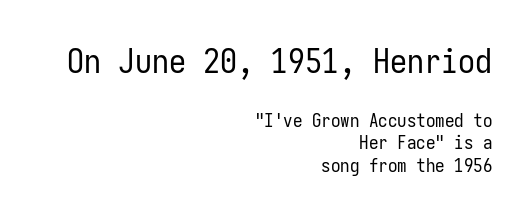
A roman cut, with each character standing at attention. No extra tracking has been applied to these lines. Compared with a typical body face, this is equally light or lighter still. The face used here is monospaced, like something from a code editor. Type without underlining.
